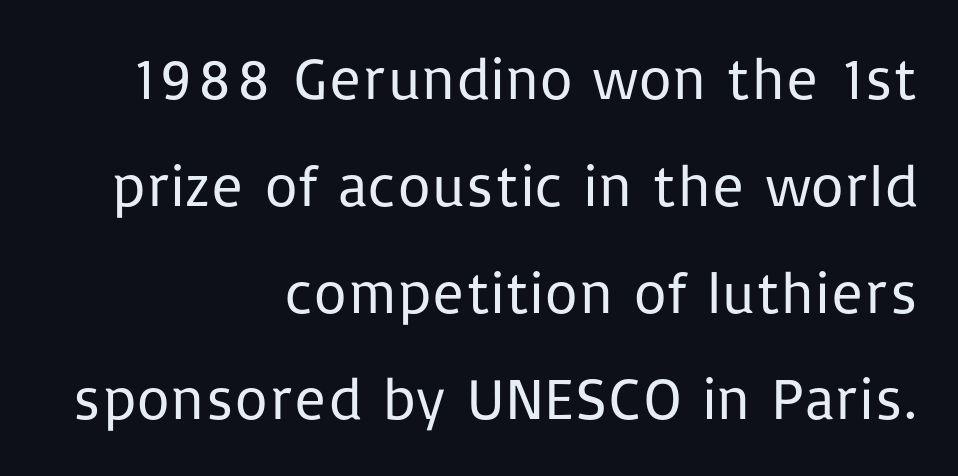
Q: Is the text bold? A: No.
Q: Is the text italic (slanted)? A: No, it is upright.
Q: Is the typeface a serif or a sans-serif typeface? A: Sans-serif.
Q: Is the text underlined? A: No.
Q: How is the paragraph aligned? A: Right-aligned.
Q: Is the spacing between letters normal or unusually wide? A: Normal.
Q: Width (condensed, normal, or wide)? A: Normal.
Q: Stroke contrast? A: Low.
Q: x-height? A: Medium.
Q: Monospaced? A: No.
